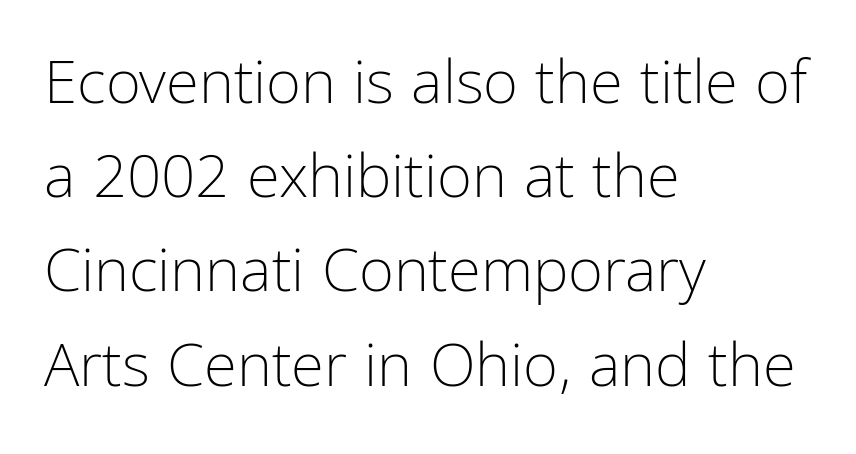
The image shows 60 px light, condensed sans-serif type, upright; set left-aligned, normal line spacing (1.57x), normal letter spacing, not underlined; low stroke contrast and a medium x-height.
